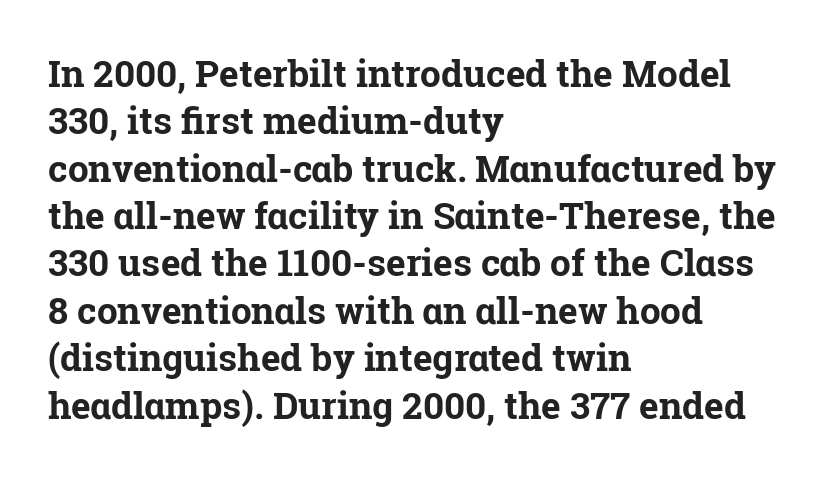
The image shows 37 px bold serif type, upright; set left-aligned, normal line spacing (1.28x), normal letter spacing, not underlined; low stroke contrast and a medium x-height.
